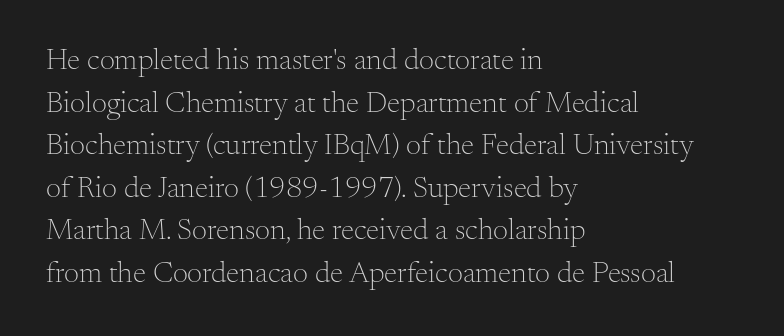
The image shows 30 px light serif type, upright; set left-aligned, normal line spacing (1.42x), normal letter spacing, not underlined; medium stroke contrast and a small x-height.
